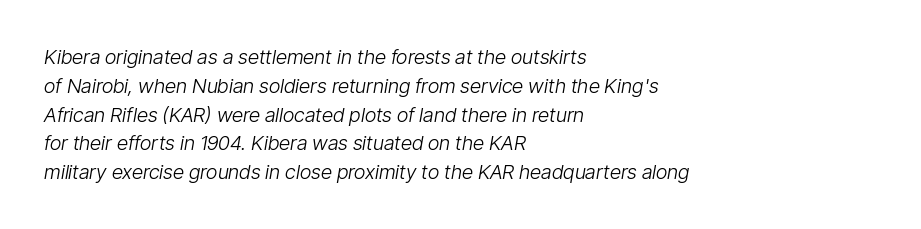
Q: Is the text bold? A: No.
Q: Is the text italic (slanted)? A: Yes, it leans right by about 9 degrees.
Q: Is the text underlined? A: No.
Q: How is the paragraph aligned? A: Left-aligned.
Q: Is the spacing between letters normal or unusually wide? A: Normal.
Q: Is the spacing between lines tight, normal or loose? A: Normal.
